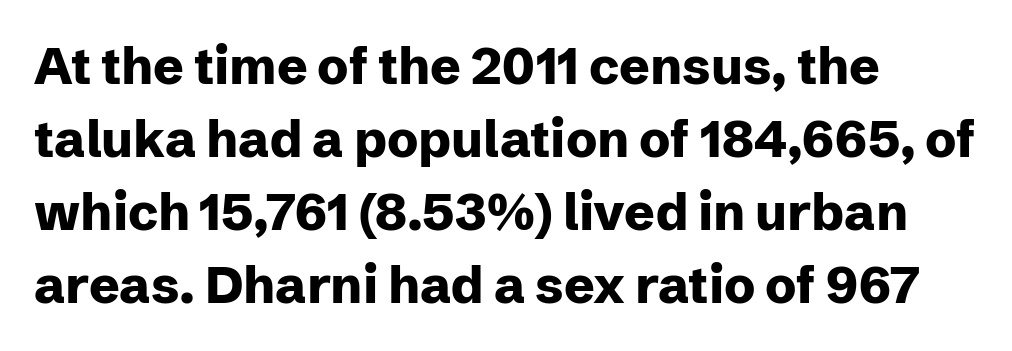
Q: Is the text bold? A: Yes.
Q: Is the text italic (slanted)? A: No, it is upright.
Q: Is the typeface a serif or a sans-serif typeface? A: Sans-serif.
Q: Is the text underlined? A: No.
Q: How is the paragraph aligned? A: Left-aligned.
Q: Is the spacing between letters normal or unusually wide? A: Normal.
Q: Is the spacing between lines tight, normal or loose? A: Normal.
Q: Width (condensed, normal, or wide)? A: Normal.
Q: Stroke contrast? A: Low.
Q: x-height? A: Medium.
Q: Monospaced? A: No.
